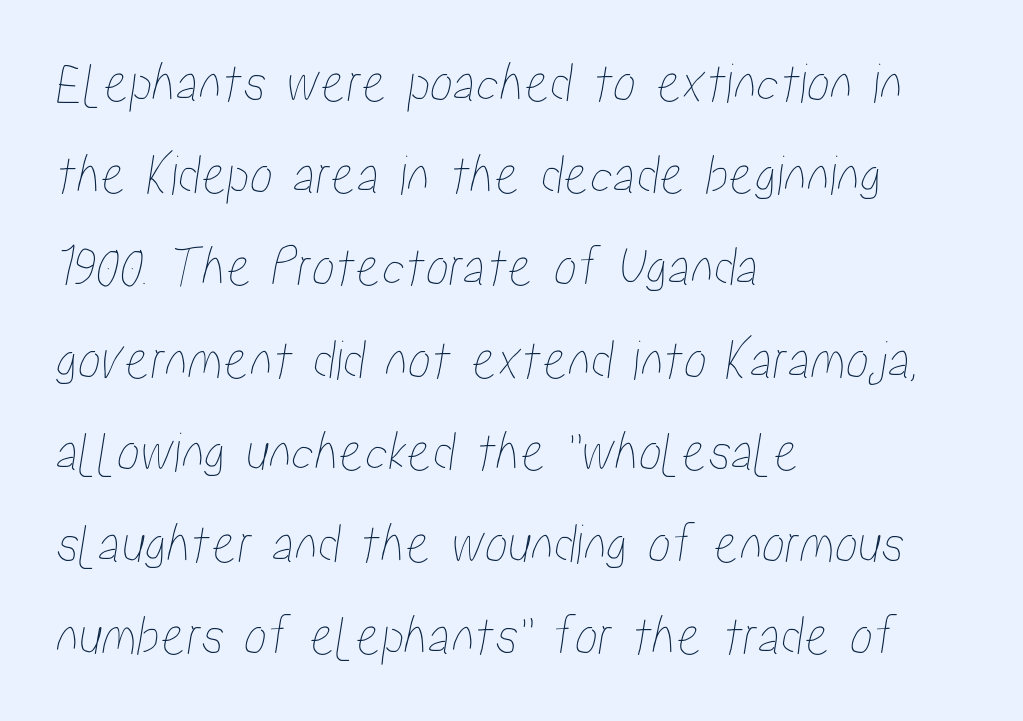
A typesetter would call this proportional, since set widths differ per character. The foot of each line stays bare and open. This rendering leaves character spacing at its baseline value. If you measured baseline to baseline, you'd find a middling distance. Caption: multi-line text, flush left, ragged right.
